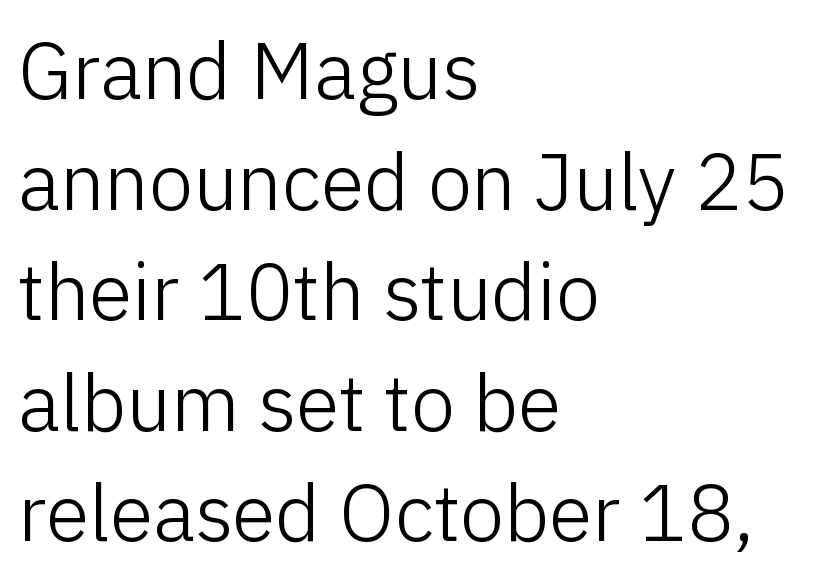
The image shows 79 px light sans-serif type, upright; set left-aligned, normal line spacing (1.4x), normal letter spacing, not underlined; low stroke contrast and a medium x-height.
